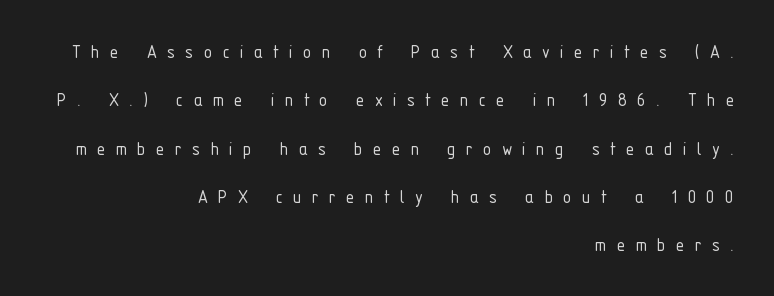
The image shows 21 px text type, upright; set right-aligned, loose line spacing (2.3x), unusually wide letter spacing (+0.49 em), not underlined.
